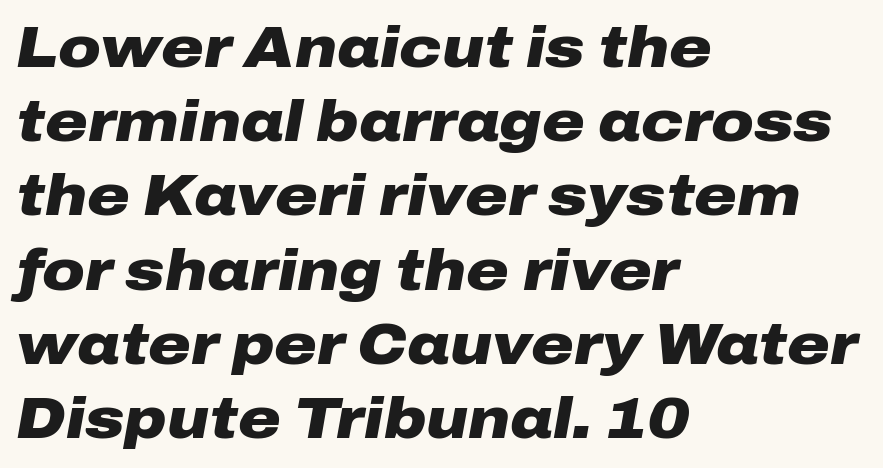
{"italic": "yes", "lean": "right", "slant_degrees": 10, "bold": "yes", "weight": "heavy", "width": "wide", "stroke_contrast": "low", "x_height": "medium", "monospaced": "no", "underline": "no", "align": "left", "line_spacing": "normal", "line_spacing_ratio": 1.28, "letter_spacing": "normal", "letter_spacing_em": 0.0, "glyph_px": 58}
